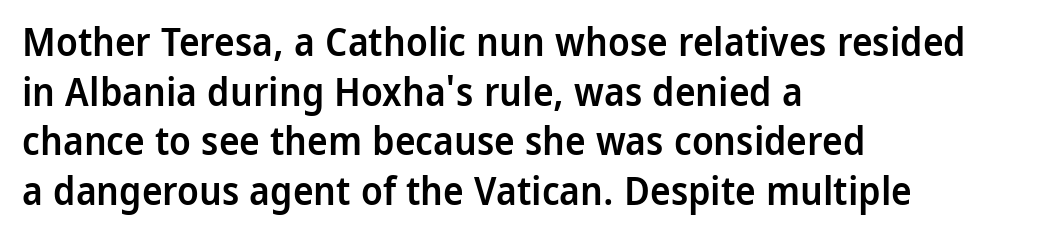
{"serif": "no", "italic": "no", "bold": "semi", "weight": "semibold", "width": "normal", "stroke_contrast": "low", "x_height": "medium", "monospaced": "no", "underline": "no", "align": "left", "line_spacing": "normal", "line_spacing_ratio": 1.27, "letter_spacing": "normal", "letter_spacing_em": 0.0, "glyph_px": 39}
